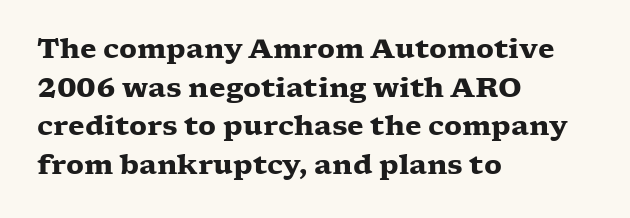
The image shows 27 px bold type, upright; set left-aligned, normal line spacing (1.43x), normal letter spacing, not underlined.
